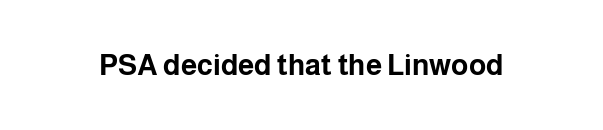
The image shows 29 px bold sans-serif type, upright; set normal letter spacing, not underlined; low stroke contrast and a medium x-height.
